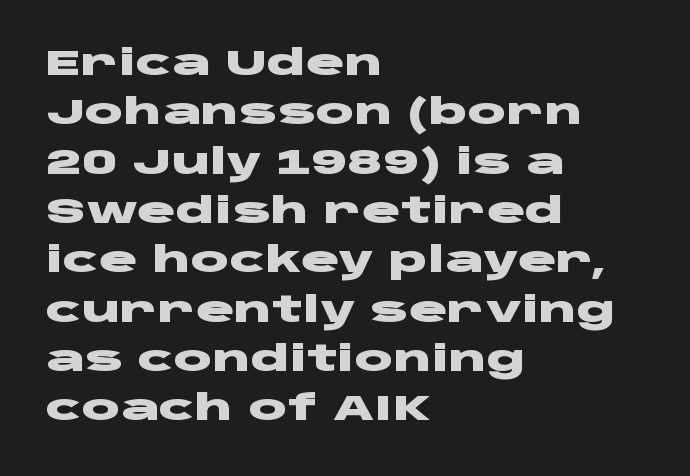
{"serif": "no", "italic": "no", "bold": "yes", "weight": "heavy", "width": "wide", "stroke_contrast": "low", "x_height": "large", "monospaced": "no", "underline": "no", "align": "left", "line_spacing": "normal", "line_spacing_ratio": 1.37, "letter_spacing": "normal", "letter_spacing_em": 0.0, "glyph_px": 36}
